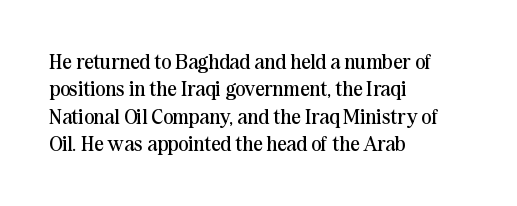
The image shows 21 px text type, upright; set left-aligned, normal line spacing (1.3x), normal letter spacing, not underlined.
